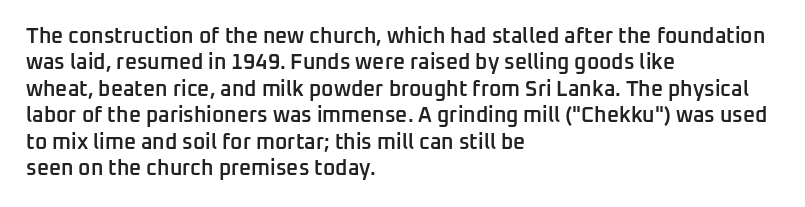
The image shows 21 px text type, upright; set left-aligned, normal line spacing (1.26x), normal letter spacing, not underlined.
